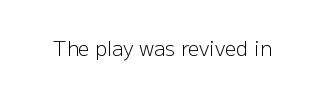
Posture: upright roman. Short note: letters normally spaced. The weight would be labelled regular, book, light, or lighter still. Lines of text with bare space underneath.
